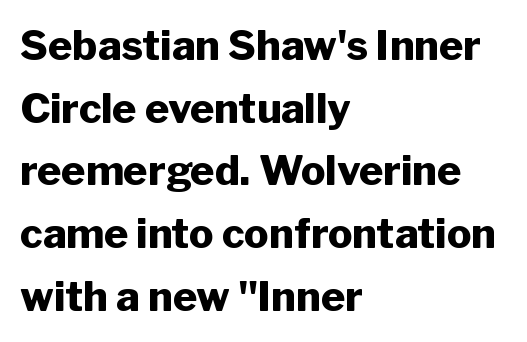
These words are printed bold, with thick strokes throughout. You could not count columns in this text — the font is proportionally spaced. This is sans-serif lettering, the kind often seen on screens and signage. The passage is arranged the way most books set body copy — flush left. Lines of text with bare space underneath. Look at the tracking — it's just the regular setting, nothing added.
